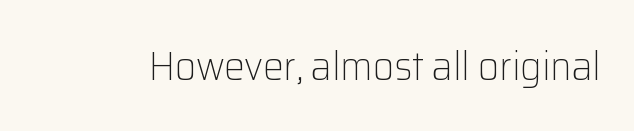
Q: Is the text bold? A: No.
Q: Is the text italic (slanted)? A: No, it is upright.
Q: Is the typeface a serif or a sans-serif typeface? A: Sans-serif.
Q: Is the text underlined? A: No.
Q: Is the spacing between letters normal or unusually wide? A: Normal.
Q: Width (condensed, normal, or wide)? A: Normal.
Q: Stroke contrast? A: Low.
Q: x-height? A: Medium.
Q: Monospaced? A: No.
